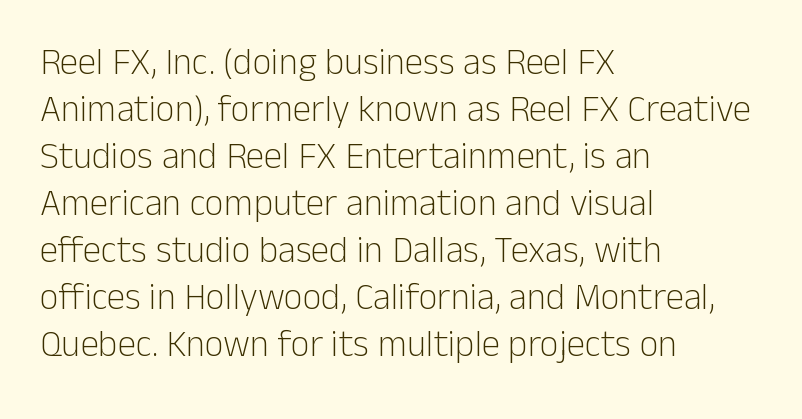
The image shows 37 px light sans-serif type, upright; set left-aligned, normal line spacing (1.27x), normal letter spacing, not underlined; low stroke contrast and a medium x-height.
